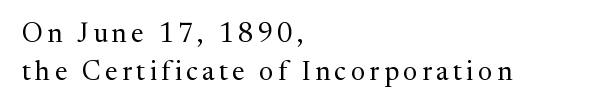
In terms of leading, this rendering sits right in the middle. This rendering uses left alignment, leaving the right contour irregular. Ascenders rise straight up at ninety degrees. The typesetting does not lean heavy: it is not bold.
